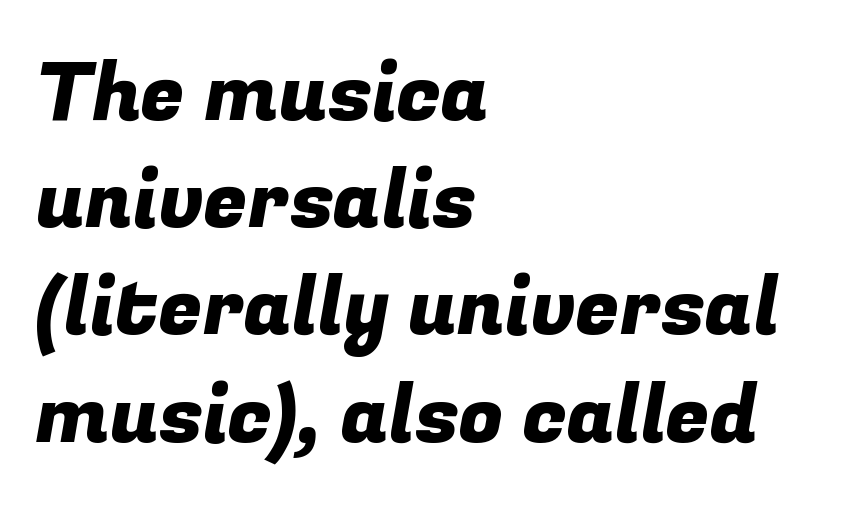
Q: Is the typeface a serif or a sans-serif typeface? A: Sans-serif.
Q: Is the text underlined? A: No.
Q: How is the paragraph aligned? A: Left-aligned.
Q: Is the spacing between letters normal or unusually wide? A: Normal.
Q: Is the spacing between lines tight, normal or loose? A: Normal.
Q: Width (condensed, normal, or wide)? A: Normal.
Q: Stroke contrast? A: Low.
Q: x-height? A: Medium.
Q: Monospaced? A: No.
